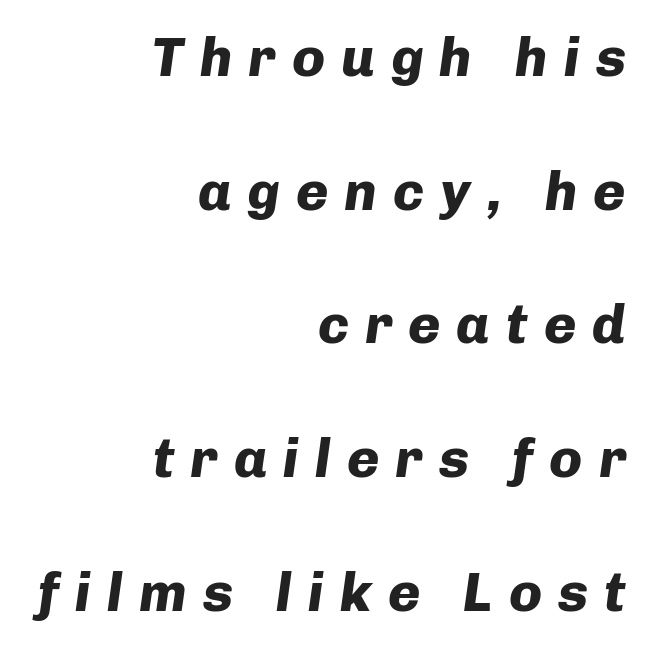
Q: Is the text bold? A: Yes.
Q: Is the text italic (slanted)? A: Yes, it leans right by about 8 degrees.
Q: Is the text underlined? A: No.
Q: How is the paragraph aligned? A: Right-aligned.
Q: Is the spacing between letters normal or unusually wide? A: Unusually wide.
Q: Is the spacing between lines tight, normal or loose? A: Loose.
Q: Width (condensed, normal, or wide)? A: Normal.
Q: Stroke contrast? A: Low.
Q: x-height? A: Medium.
Q: Monospaced? A: No.
